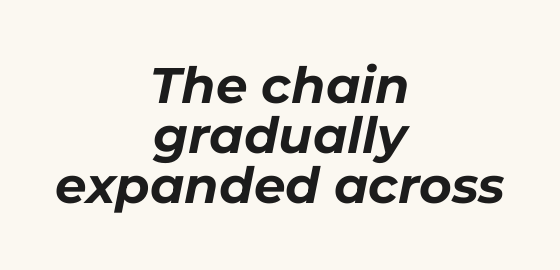
Q: Is the text bold? A: Yes.
Q: Is the text italic (slanted)? A: Yes, it leans right by about 11 degrees.
Q: Is the text underlined? A: No.
Q: How is the paragraph aligned? A: Centered.
Q: Is the spacing between letters normal or unusually wide? A: Normal.
Q: Is the spacing between lines tight, normal or loose? A: Tight.
Q: Width (condensed, normal, or wide)? A: Normal.
Q: Stroke contrast? A: Low.
Q: x-height? A: Medium.
Q: Monospaced? A: No.
